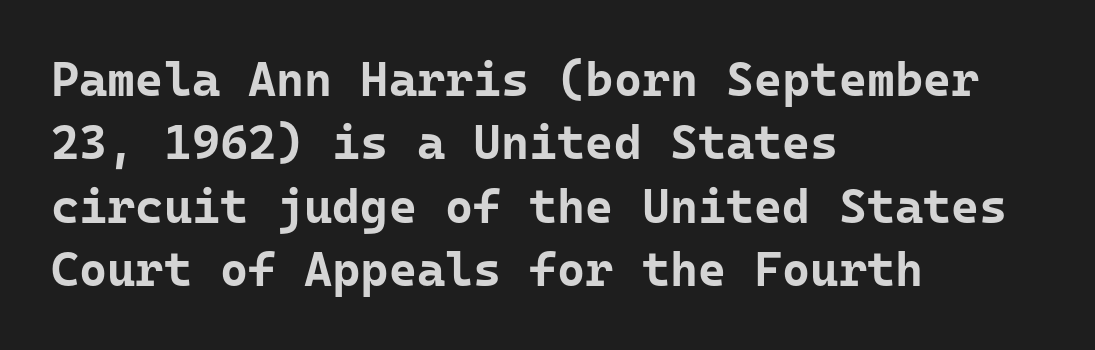
{"serif": "no", "italic": "no", "bold": "yes", "weight": "bold", "width": "normal", "stroke_contrast": "low", "x_height": "medium", "monospaced": "yes", "underline": "no", "align": "left", "line_spacing": "normal", "line_spacing_ratio": 1.32, "letter_spacing": "normal", "letter_spacing_em": 0.0, "glyph_px": 48}
